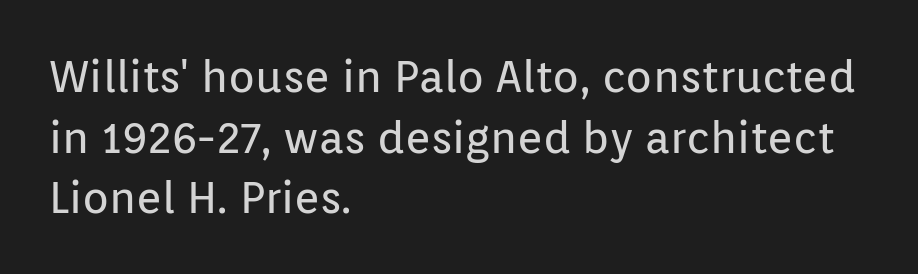
Q: Is the text bold? A: No.
Q: Is the text italic (slanted)? A: No, it is upright.
Q: Is the typeface a serif or a sans-serif typeface? A: Sans-serif.
Q: Is the text underlined? A: No.
Q: How is the paragraph aligned? A: Left-aligned.
Q: Is the spacing between letters normal or unusually wide? A: Normal.
Q: Is the spacing between lines tight, normal or loose? A: Normal.
Q: Width (condensed, normal, or wide)? A: Normal.
Q: Stroke contrast? A: Low.
Q: x-height? A: Medium.
Q: Monospaced? A: No.
